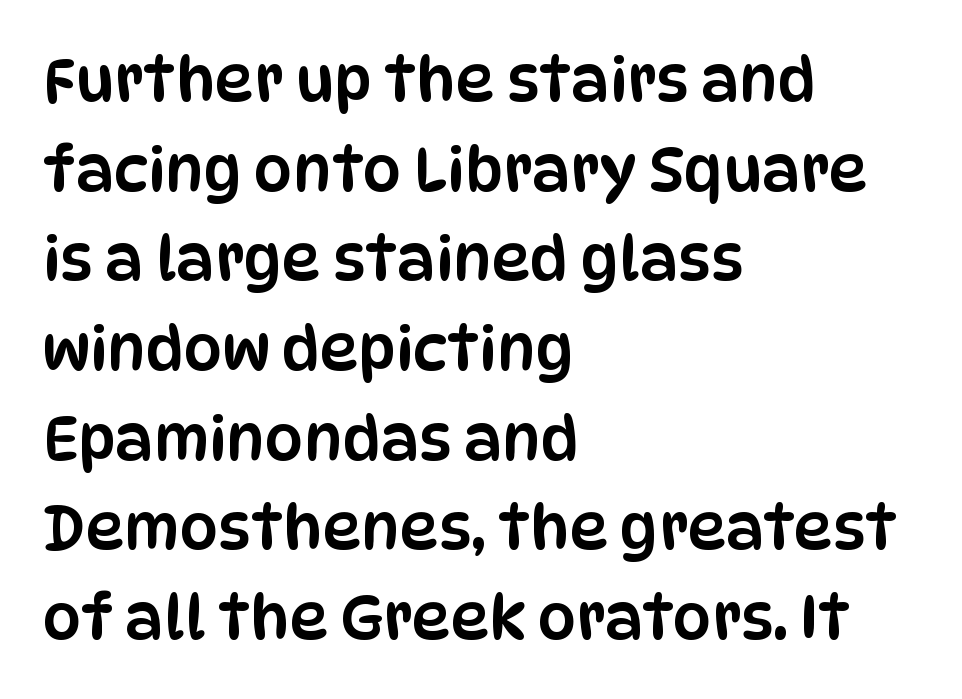
{"serif": "no", "italic": "no", "width": "condensed", "stroke_contrast": "low", "x_height": "large", "monospaced": "no", "underline": "no", "align": "left", "line_spacing": "normal", "line_spacing_ratio": 1.47, "letter_spacing": "normal", "letter_spacing_em": 0.0, "glyph_px": 61}
